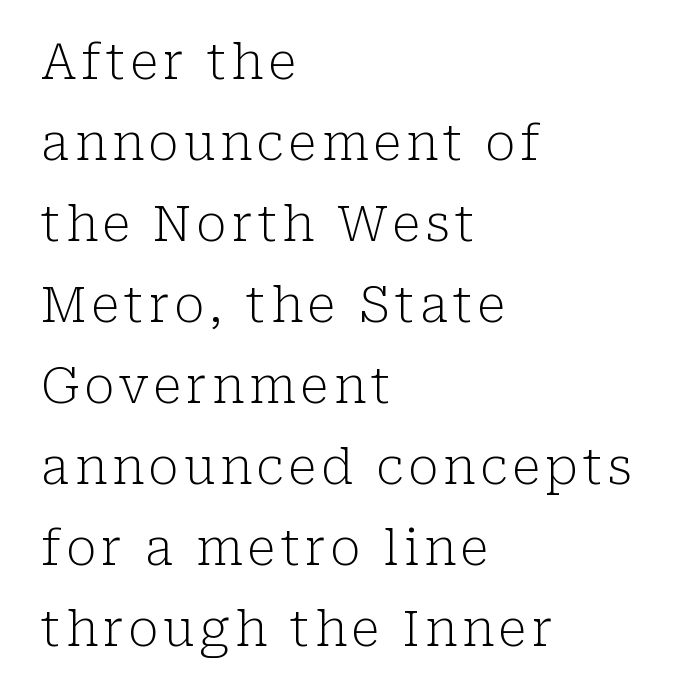
Descenders are the only things crossing below the line. Observe the serifs anchoring each vertical stroke in this sample. Heft: none added — not bold. The lettering stays uniformly vertical, giving the passage a roman look. The passage shown is typed in a proportional face where columns would drift.
